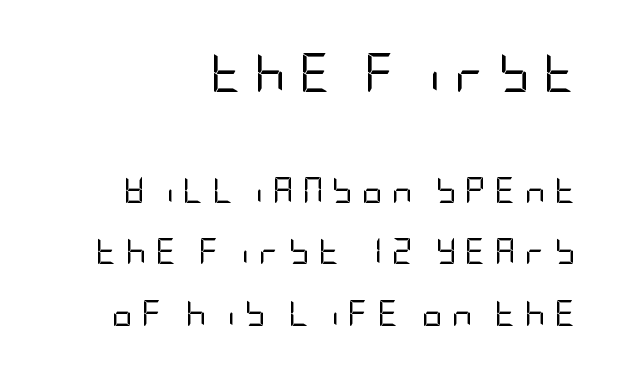
The image shows 39 px regular-weight, condensed sans-serif type, upright; set right-aligned, loose line spacing (2.37x), unusually wide letter spacing (+0.33 em), not underlined; the first (top) block is 1.5x larger; low stroke contrast and a large x-height.
